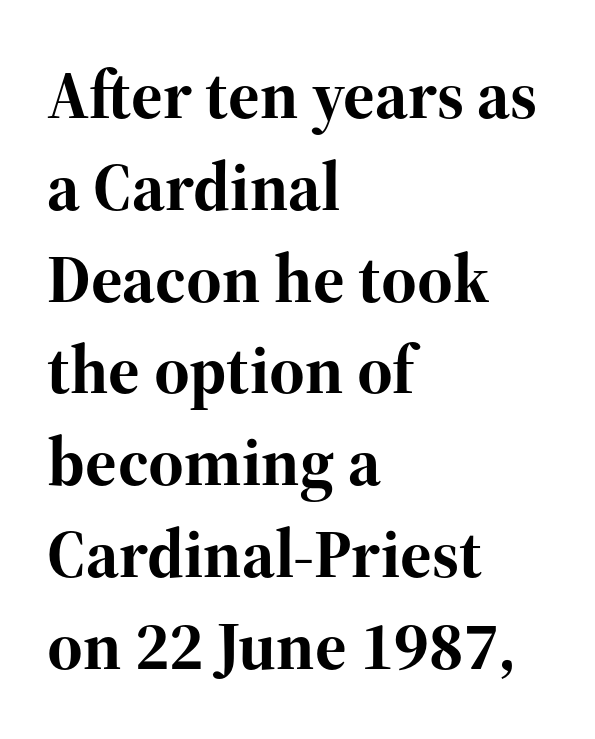
The image shows 68 px bold serif type, upright; set left-aligned, normal line spacing (1.35x), normal letter spacing, not underlined; high stroke contrast and a medium x-height.
